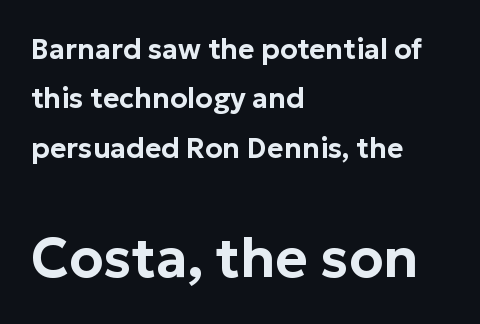
The image shows 55 px sans-serif type, upright; set left-aligned, line spacing 1.76x, normal letter spacing, not underlined; the second (bottom) block is 1.96x larger; low stroke contrast and a medium x-height.
